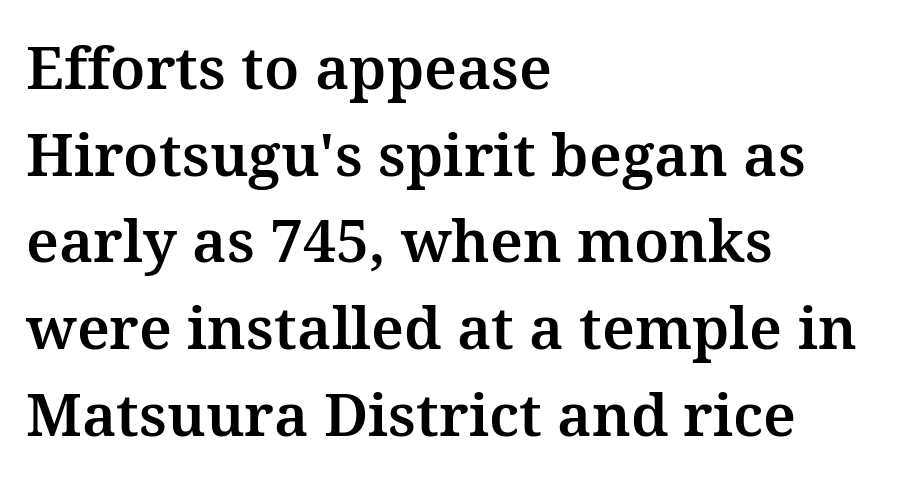
The image shows 59 px serif type, upright; set left-aligned, normal line spacing (1.47x), normal letter spacing, not underlined; medium stroke contrast and a medium x-height.
